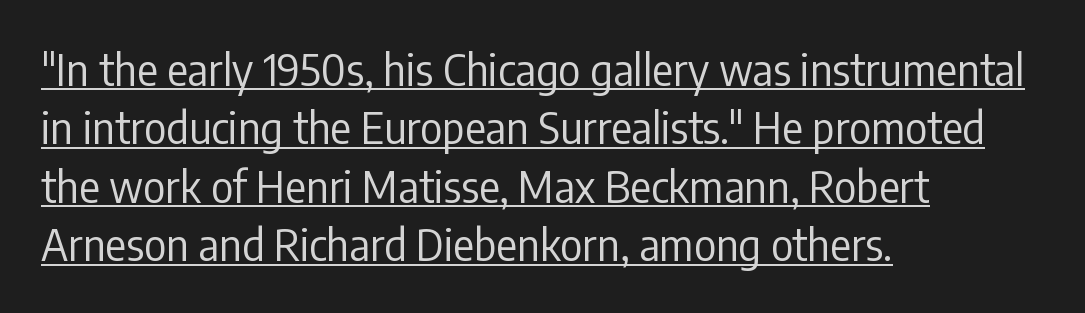
{"serif": "no", "italic": "no", "bold": "no", "weight": "regular", "width": "condensed", "stroke_contrast": "low", "x_height": "medium", "monospaced": "no", "underline": "yes", "align": "left", "line_spacing": "normal", "line_spacing_ratio": 1.36, "letter_spacing": "normal", "letter_spacing_em": 0.0, "glyph_px": 43}
